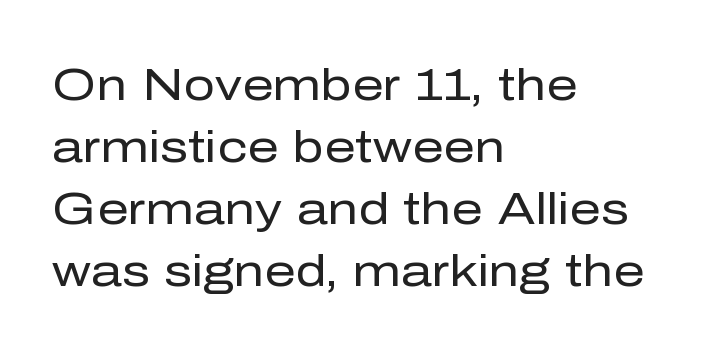
Just letters on the line, the space beneath them empty. Short and long lines alike share a common starting point at left. Type style note: lacks serifs. Is this a fixed-width face? No — the glyphs have proportional, varying widths. Compared with typical body copy, the letter spacing here is the same.
